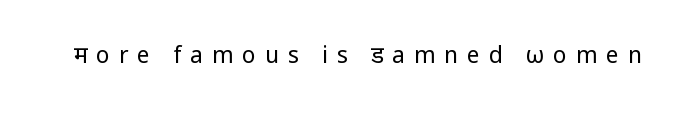
Tall strokes in this sample are plumb rather than angled. Vertical stems look standard width or narrower in stroke. Here the glyphs are tracked loosely, breaking word shapes into spaced letters. Decoration check: the copy has no underline.
